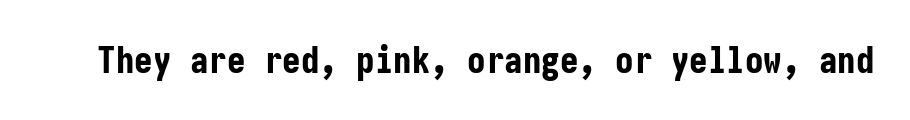
{"serif": "no", "italic": "no", "bold": "yes", "weight": "bold", "width": "condensed", "stroke_contrast": "low", "x_height": "medium", "underline": "no", "letter_spacing": "normal", "letter_spacing_em": 0.0, "glyph_px": 37}
